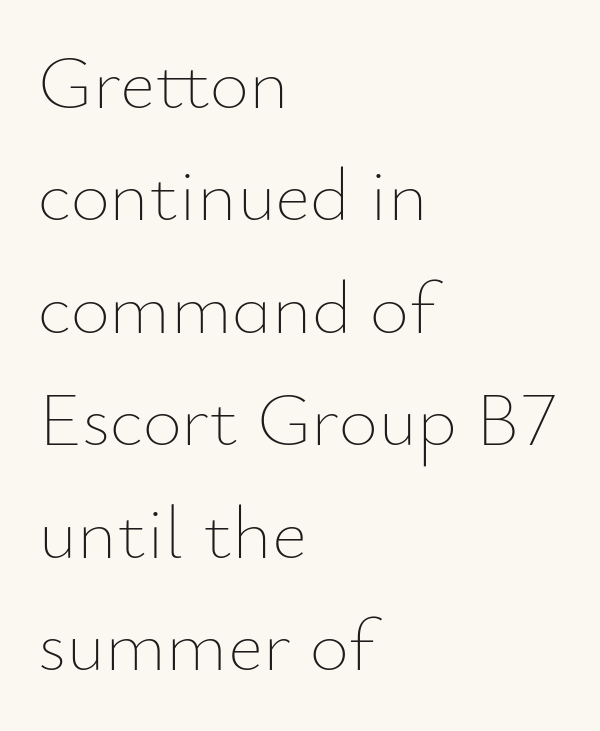
{"italic": "no", "bold": "no", "weight": "thin", "width": "normal", "stroke_contrast": "low", "x_height": "small", "monospaced": "no", "underline": "no", "align": "left", "line_spacing": "normal", "line_spacing_ratio": 1.48, "letter_spacing": "normal", "letter_spacing_em": 0.0, "glyph_px": 76}
